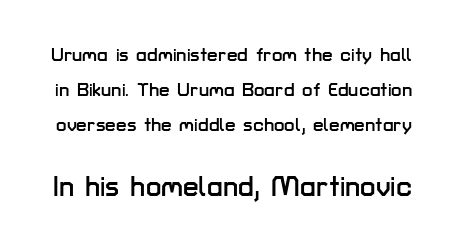
Q: Is the text italic (slanted)? A: No, it is upright.
Q: Is the typeface a serif or a sans-serif typeface? A: Sans-serif.
Q: Is the text underlined? A: No.
Q: Is the spacing between letters normal or unusually wide? A: Normal.
Q: Which block of text is set in a larger size, the first (top) or the second (bottom)? A: The second (bottom) one.
Q: Width (condensed, normal, or wide)? A: Normal.
Q: Stroke contrast? A: Low.
Q: x-height? A: Medium.
Q: Monospaced? A: No.
